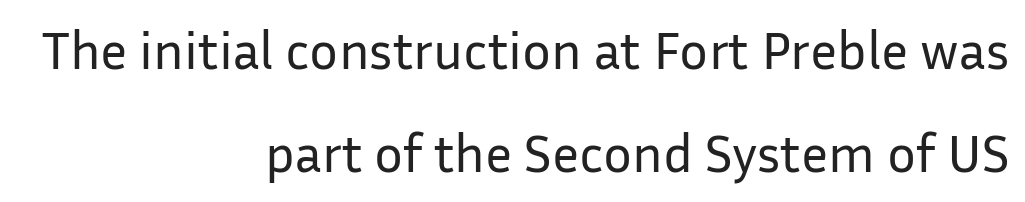
Q: Is the text bold? A: No.
Q: Is the text italic (slanted)? A: No, it is upright.
Q: Is the typeface a serif or a sans-serif typeface? A: Sans-serif.
Q: Is the text underlined? A: No.
Q: How is the paragraph aligned? A: Right-aligned.
Q: Is the spacing between letters normal or unusually wide? A: Normal.
Q: Is the spacing between lines tight, normal or loose? A: Loose.
Q: Width (condensed, normal, or wide)? A: Normal.
Q: Stroke contrast? A: Low.
Q: x-height? A: Medium.
Q: Monospaced? A: No.
